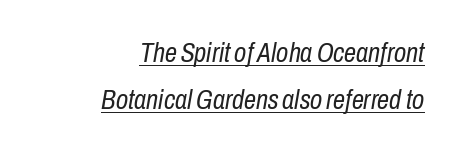
The image shows 27 px text type, italic (leaning right); set right-aligned, line spacing 1.75x, normal letter spacing, underlined.
